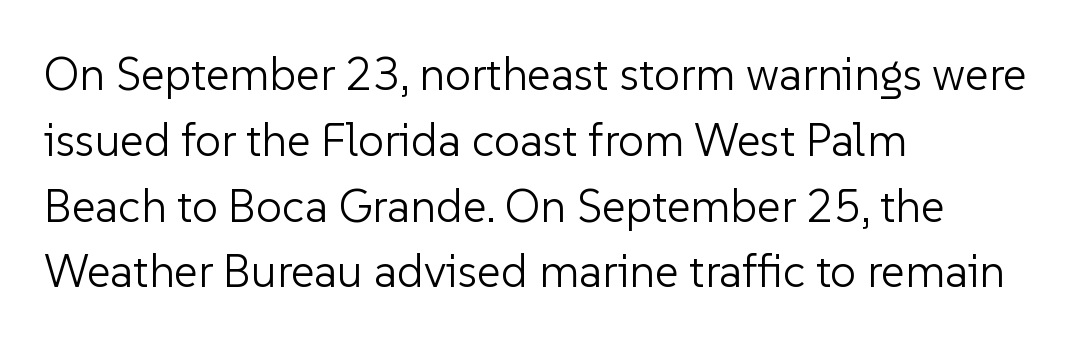
The image shows 46 px light sans-serif type, upright; set left-aligned, normal line spacing (1.43x), normal letter spacing, not underlined; low stroke contrast and a medium x-height.
